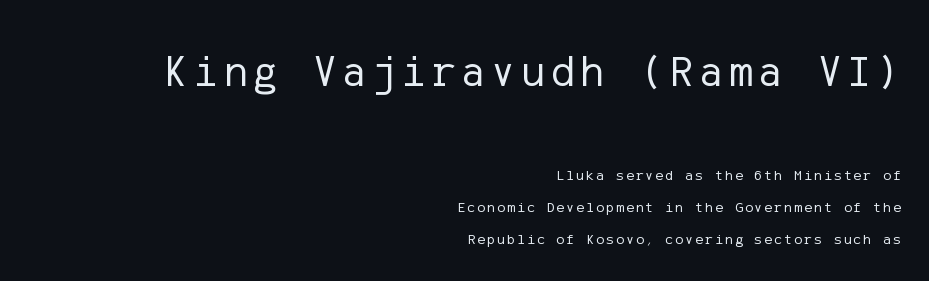
The image shows 45 px regular-weight sans-serif type, upright; set right-aligned, loose line spacing (2.13x), not underlined; the first (top) block is 3.0x larger; low stroke contrast and a medium x-height.
